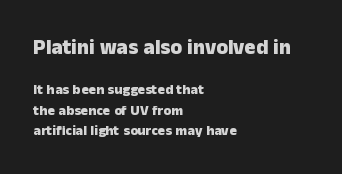
{"italic": "no", "bold": "yes", "underline": "no", "align": "left", "line_spacing": "normal", "line_spacing_ratio": 1.45, "letter_spacing": "normal", "letter_spacing_em": 0.0, "larger_block": "first", "size_ratio": 1.5, "glyph_px": 21}
